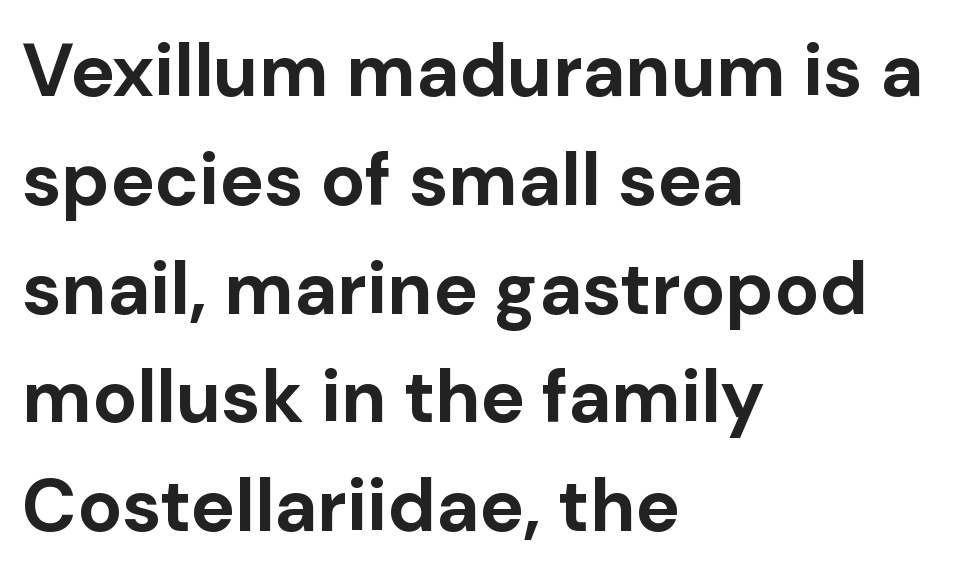
{"serif": "no", "italic": "no", "bold": "yes", "weight": "bold", "width": "normal", "stroke_contrast": "low", "x_height": "medium", "monospaced": "no", "underline": "no", "align": "left", "line_spacing": "normal", "line_spacing_ratio": 1.47, "letter_spacing": "normal", "letter_spacing_em": 0.0, "glyph_px": 74}
